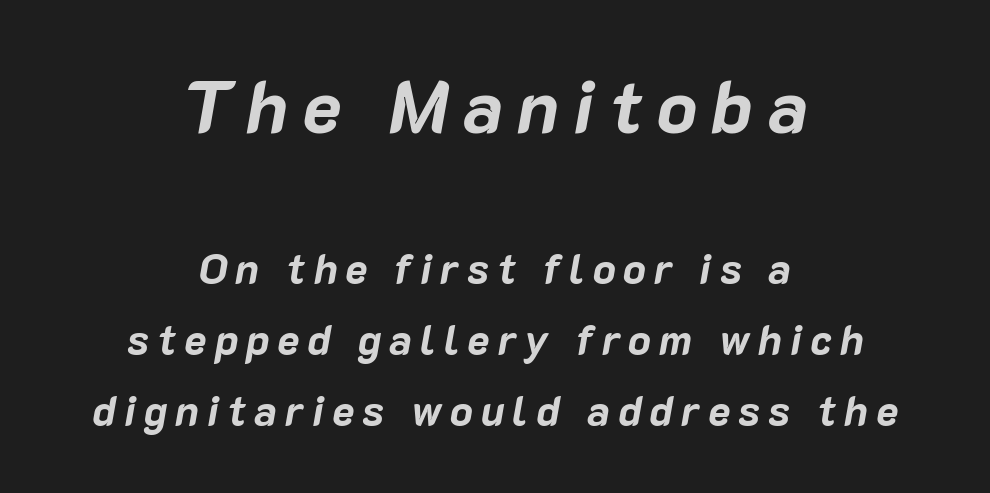
{"italic": "yes", "lean": "right", "slant_degrees": 10, "bold": "yes", "weight": "bold", "width": "normal", "stroke_contrast": "low", "x_height": "medium", "monospaced": "no", "underline": "no", "align": "center", "line_spacing": "normal", "line_spacing_ratio": 1.69, "larger_block": "first", "size_ratio": 1.76, "glyph_px": 74}
